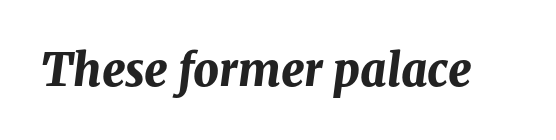
The image shows 45 px bold type, italic (leaning right); set normal letter spacing, not underlined; medium stroke contrast and a medium x-height.
